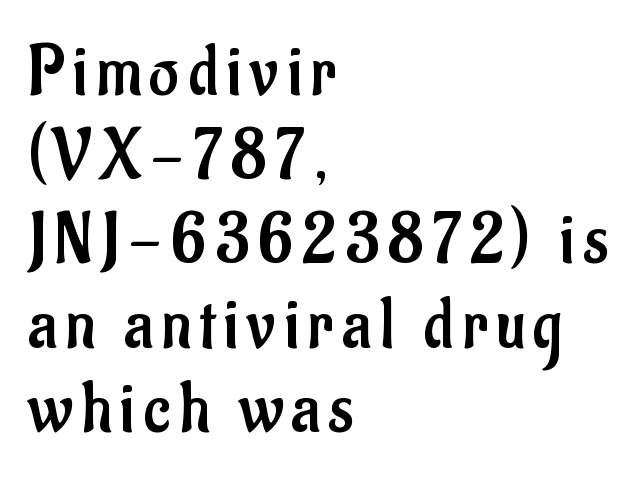
The image shows 72 px regular-weight, condensed sans-serif type, upright; set left-aligned, line spacing 1.17x, not underlined; low stroke contrast and a small x-height.
